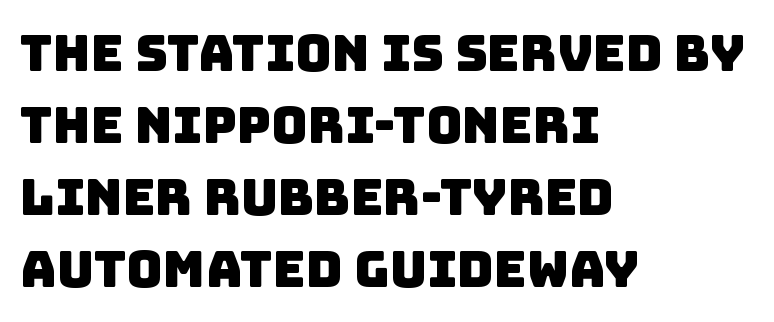
The image shows 50 px sans-serif type; set left-aligned, normal line spacing (1.44x), normal letter spacing, not underlined; low stroke contrast and a large x-height.
